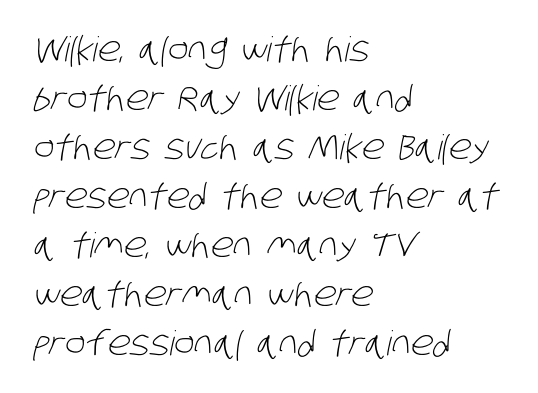
{"serif": "no", "bold": "no", "weight": "light", "width": "condensed", "stroke_contrast": "low", "x_height": "large", "monospaced": "no", "underline": "no", "align": "left", "line_spacing": "normal", "line_spacing_ratio": 1.44, "letter_spacing": "normal", "letter_spacing_em": 0.0, "glyph_px": 34}
